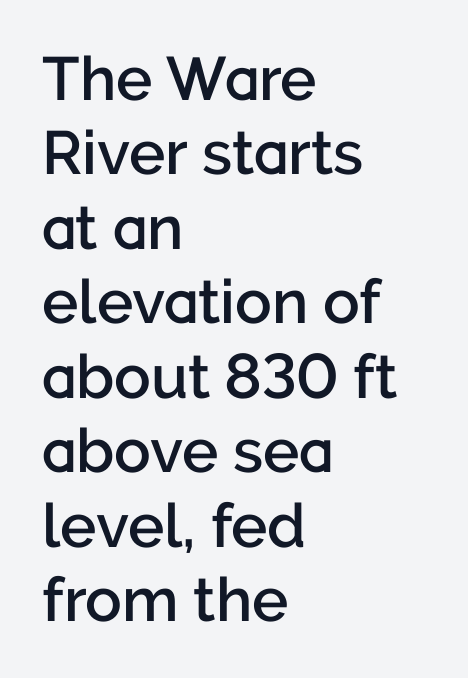
{"serif": "no", "italic": "no", "bold": "semi", "weight": "semibold", "width": "normal", "stroke_contrast": "low", "x_height": "medium", "monospaced": "no", "underline": "no", "align": "left", "line_spacing_ratio": 1.22, "letter_spacing": "normal", "letter_spacing_em": 0.0, "glyph_px": 61}
